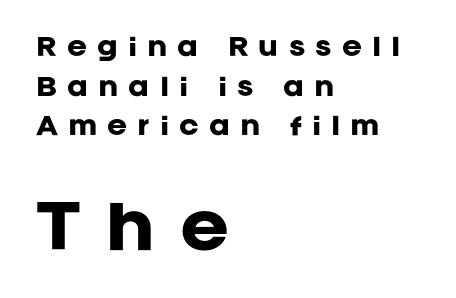
Q: Is the text bold? A: Yes.
Q: Is the text italic (slanted)? A: No, it is upright.
Q: Is the typeface a serif or a sans-serif typeface? A: Sans-serif.
Q: Is the text underlined? A: No.
Q: How is the paragraph aligned? A: Left-aligned.
Q: Is the spacing between letters normal or unusually wide? A: Unusually wide.
Q: Is the spacing between lines tight, normal or loose? A: Normal.
Q: Which block of text is set in a larger size, the first (top) or the second (bottom)? A: The second (bottom) one.
Q: Width (condensed, normal, or wide)? A: Normal.
Q: Stroke contrast? A: Low.
Q: x-height? A: Large.
Q: Monospaced? A: No.
